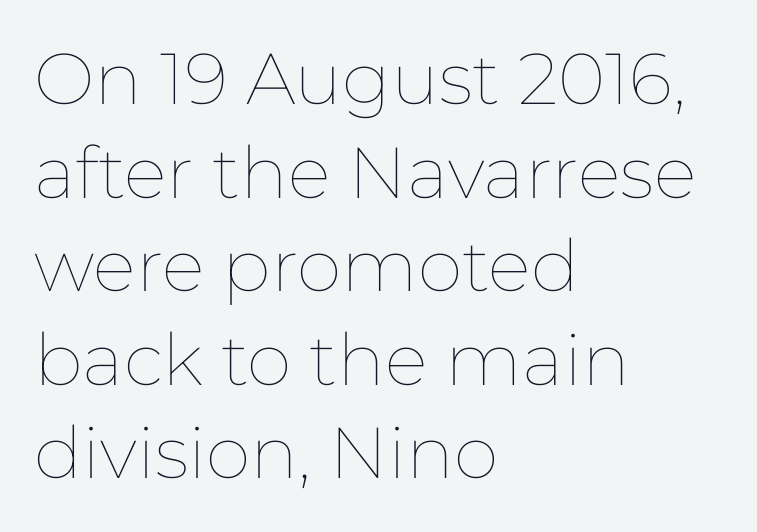
{"italic": "no", "bold": "no", "weight": "thin", "width": "normal", "stroke_contrast": "low", "x_height": "medium", "monospaced": "no", "underline": "no", "align": "left", "line_spacing": "normal", "line_spacing_ratio": 1.3, "letter_spacing": "normal", "letter_spacing_em": 0.0, "glyph_px": 72}
